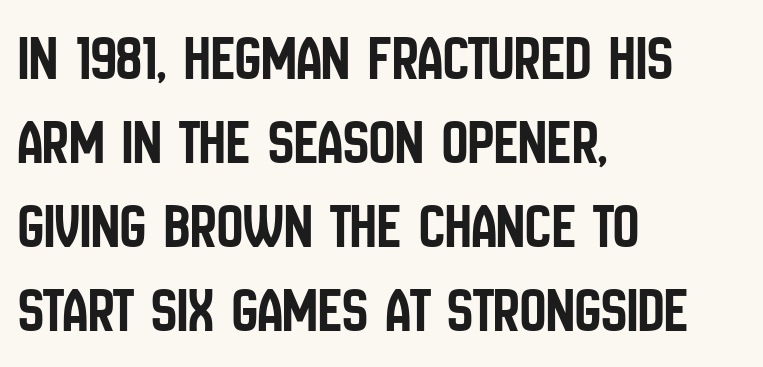
Style check: upright. Leftover space on each line is placed entirely after the last word. Spacing verdict: proportional, widths tailored to each character. Letterform terminals end flat and unadorned throughout the passage.
